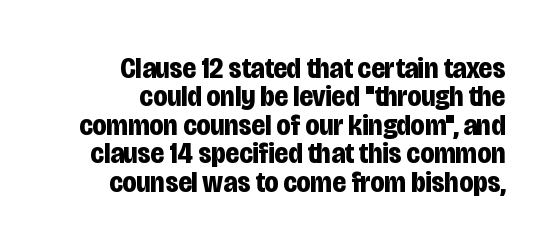
The image shows 29 px bold, condensed sans-serif type, upright; set right-aligned, tight line spacing (0.98x), normal letter spacing, not underlined; low stroke contrast and a large x-height.
